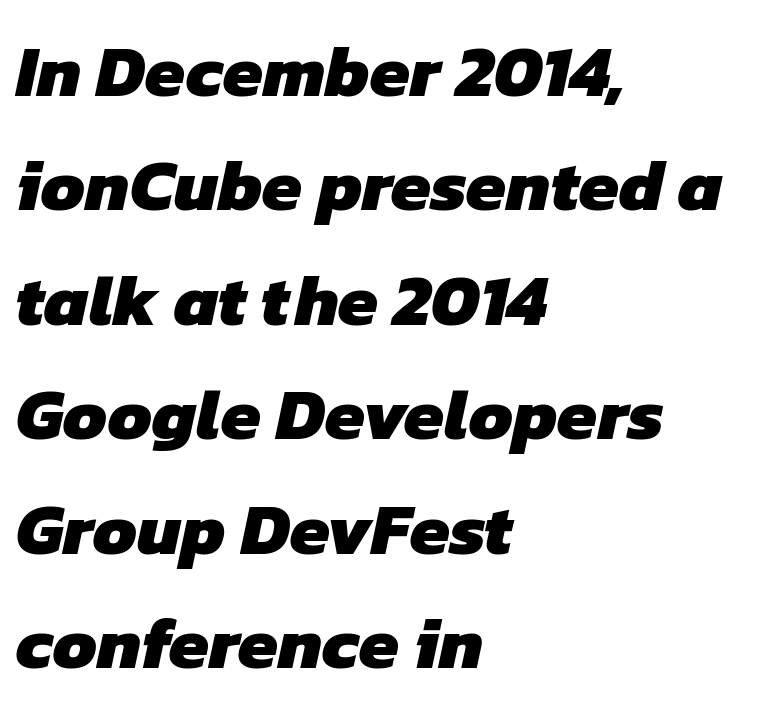
Q: Is the text bold? A: Yes.
Q: Is the typeface a serif or a sans-serif typeface? A: Sans-serif.
Q: Is the text underlined? A: No.
Q: How is the paragraph aligned? A: Left-aligned.
Q: Is the spacing between letters normal or unusually wide? A: Normal.
Q: Is the spacing between lines tight, normal or loose? A: Normal.
Q: Width (condensed, normal, or wide)? A: Normal.
Q: Stroke contrast? A: Low.
Q: x-height? A: Medium.
Q: Monospaced? A: No.
